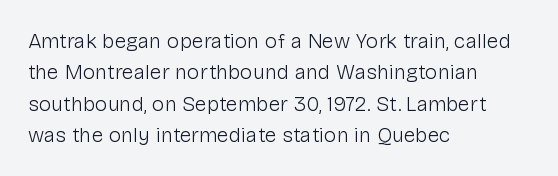
Q: Is the text bold? A: No.
Q: Is the text italic (slanted)? A: No, it is upright.
Q: Is the text underlined? A: No.
Q: How is the paragraph aligned? A: Left-aligned.
Q: Is the spacing between letters normal or unusually wide? A: Normal.
Q: Is the spacing between lines tight, normal or loose? A: Normal.
